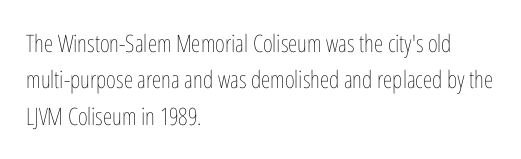
The image shows 24 px text type, upright; set left-aligned, normal line spacing (1.52x), normal letter spacing, not underlined.
